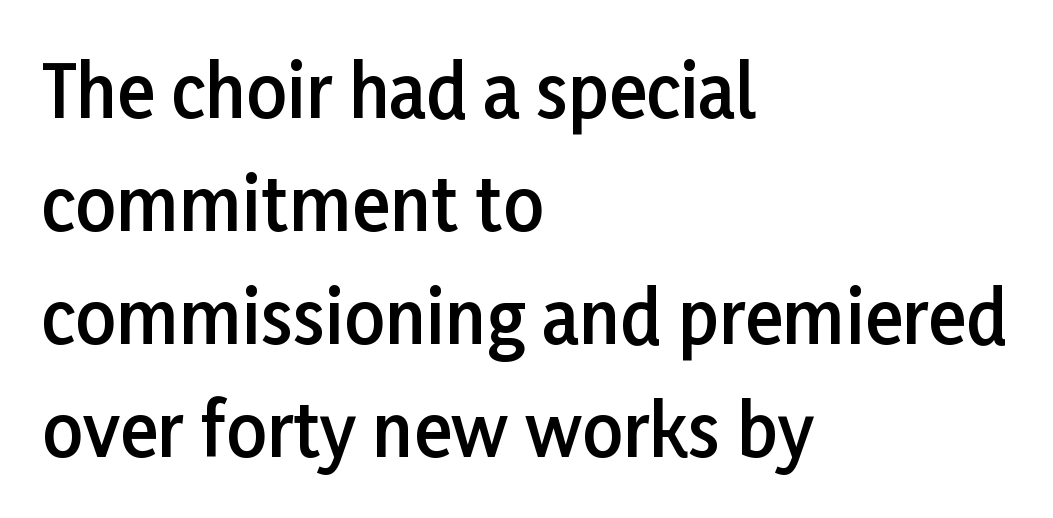
The image shows 71 px semibold sans-serif type, upright; set left-aligned, normal line spacing (1.59x), normal letter spacing, not underlined; low stroke contrast and a medium x-height.
